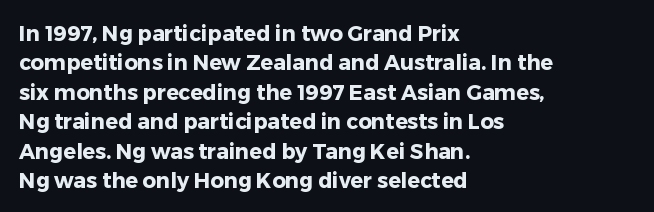
Posture: upright roman. Underlining? Definitely not there. Each line starts at the same left margin while the right side varies. Stroke thickness is high; the sample reads as a true bold. The block of text has a typical density, with ordinary space between rows.
